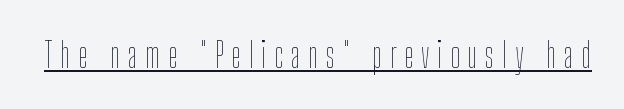
{"italic": "no", "bold": "no", "weight": "thin", "width": "condensed", "stroke_contrast": "low", "x_height": "medium", "monospaced": "no", "underline": "yes", "letter_spacing": "wide", "letter_spacing_em": 0.22, "glyph_px": 35}
